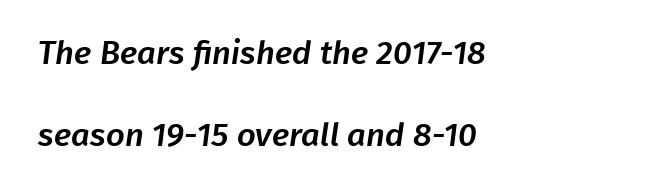
The image shows 33 px sans-serif type; set left-aligned, loose line spacing (2.49x), normal letter spacing, not underlined; low stroke contrast and a medium x-height.
